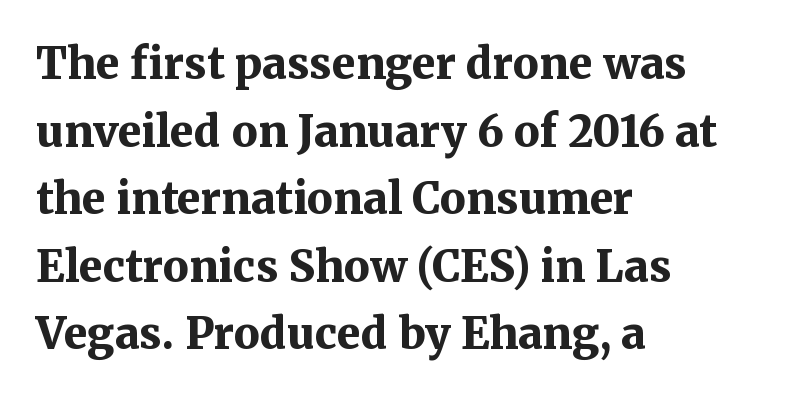
The image shows 43 px bold serif type, upright; set left-aligned, normal line spacing (1.57x), normal letter spacing, not underlined; medium stroke contrast and a medium x-height.
